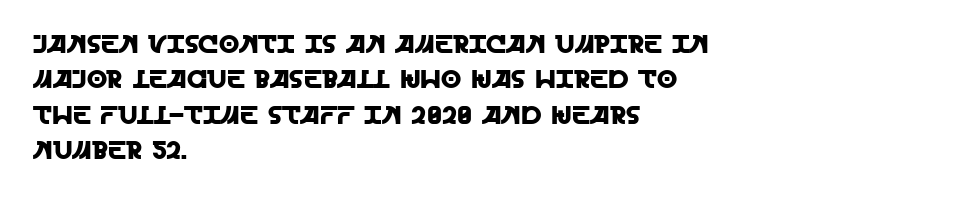
The passage shown stacks its lines at a standard gap. These lines stack with their left ends in a neat column. A roman cut, with each character standing at attention. Caption: standard tracking, unaltered. Words float on clear page, feet unadorned.
